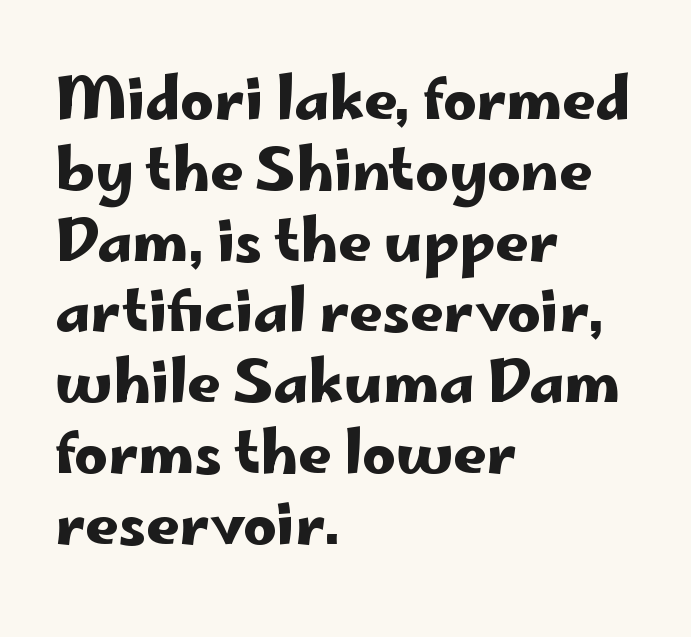
The image shows 58 px wide sans-serif type, upright; set left-aligned, line spacing 1.22x, normal letter spacing, not underlined; low stroke contrast and a small x-height.
